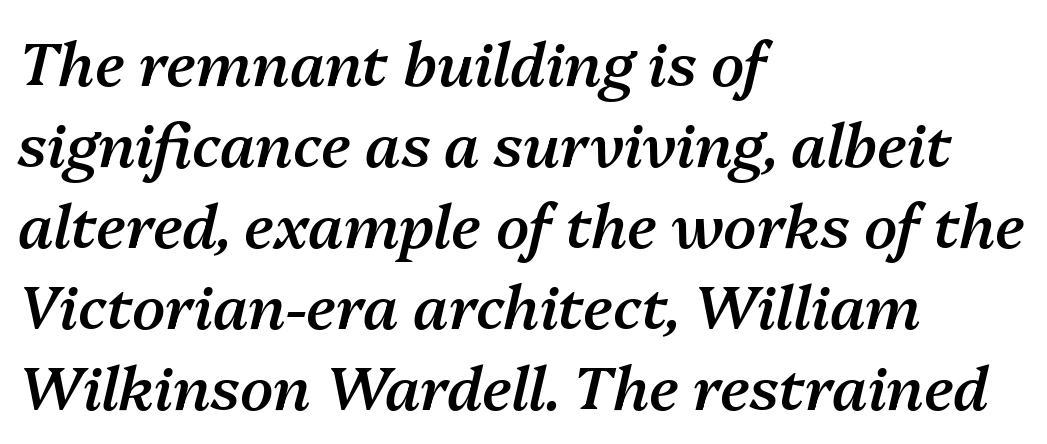
Q: Is the text bold? A: Semi-bold.
Q: Is the text italic (slanted)? A: Yes, it leans right by about 13 degrees.
Q: Is the text underlined? A: No.
Q: How is the paragraph aligned? A: Left-aligned.
Q: Is the spacing between letters normal or unusually wide? A: Normal.
Q: Is the spacing between lines tight, normal or loose? A: Normal.
Q: Width (condensed, normal, or wide)? A: Normal.
Q: Stroke contrast? A: Medium.
Q: x-height? A: Medium.
Q: Monospaced? A: No.
